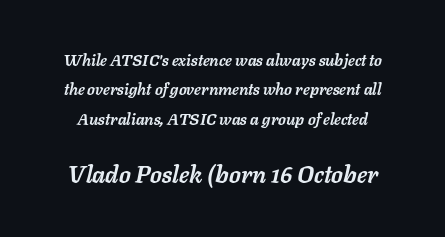
The baseline area is clear. Characters are canted at an angle relative to the baseline's perpendicular. Glyph-to-glyph distance matches everyday printed text. Type size steps up from the first block to the second. This is heavy type, rendered in bold.
